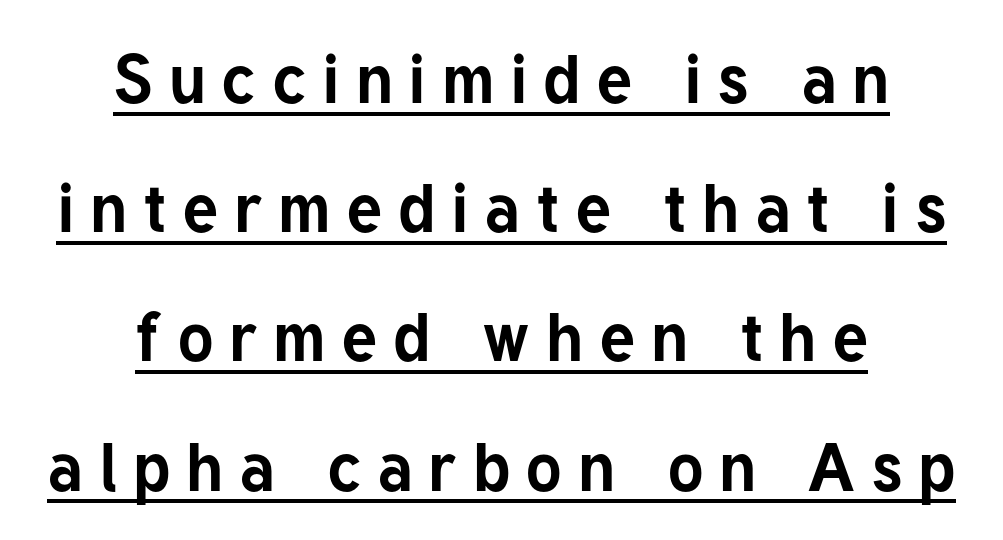
Glyph-to-glyph distance is far greater than everyday printed text. Notice how the passage keeps no hard edge, just a central spine. The characters look thick and weighty, a clear bold. The letters advance in unequal steps, a hallmark of proportional type. Notice how a bar underscores the lettering throughout.
